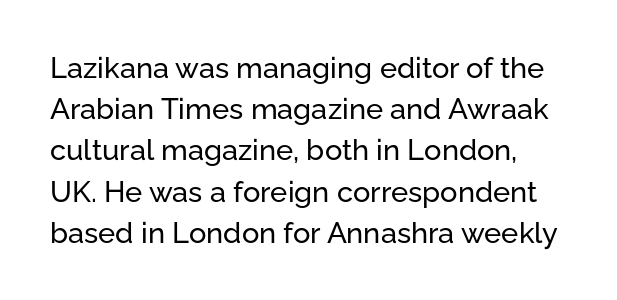
{"serif": "no", "italic": "no", "width": "normal", "stroke_contrast": "low", "x_height": "medium", "monospaced": "no", "underline": "no", "line_spacing": "normal", "line_spacing_ratio": 1.42, "letter_spacing": "normal", "letter_spacing_em": 0.0, "glyph_px": 29}
